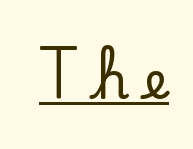
{"italic": "no", "width": "normal", "stroke_contrast": "low", "x_height": "small", "monospaced": "no", "underline": "yes", "letter_spacing": "wide", "letter_spacing_em": 0.32, "glyph_px": 51}
